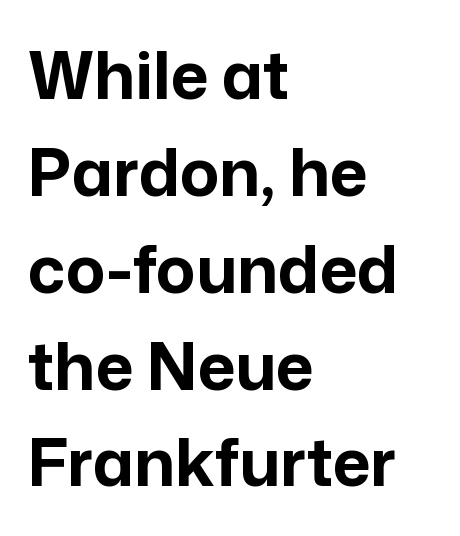
Q: Is the text bold? A: Yes.
Q: Is the text italic (slanted)? A: No, it is upright.
Q: Is the typeface a serif or a sans-serif typeface? A: Sans-serif.
Q: Is the text underlined? A: No.
Q: How is the paragraph aligned? A: Left-aligned.
Q: Is the spacing between letters normal or unusually wide? A: Normal.
Q: Is the spacing between lines tight, normal or loose? A: Normal.
Q: Width (condensed, normal, or wide)? A: Normal.
Q: Stroke contrast? A: Low.
Q: x-height? A: Medium.
Q: Monospaced? A: No.
